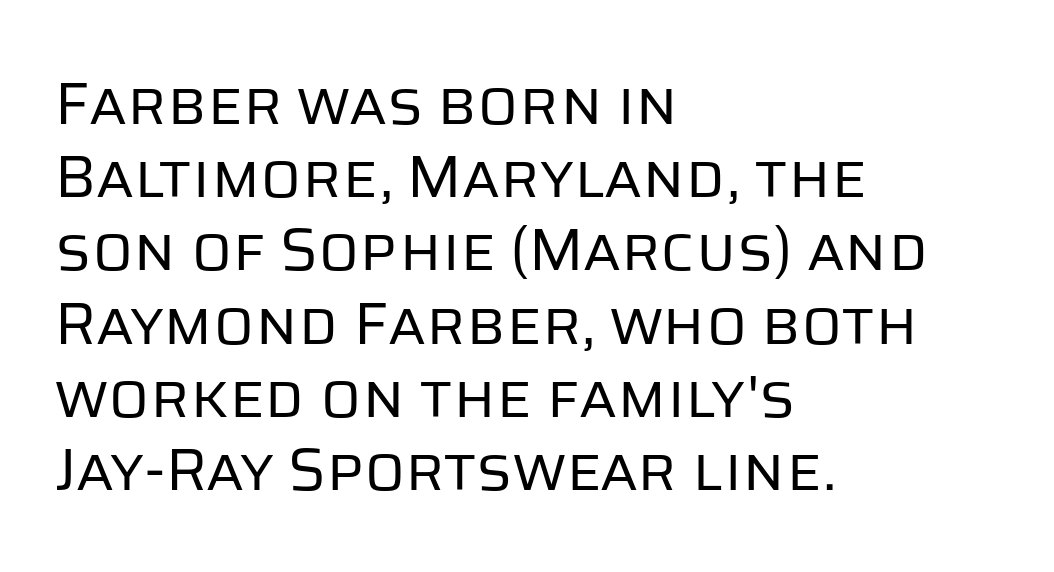
The image shows 60 px regular-weight sans-serif type, upright; set left-aligned, line spacing 1.22x, normal letter spacing, not underlined; low stroke contrast and a large x-height.
